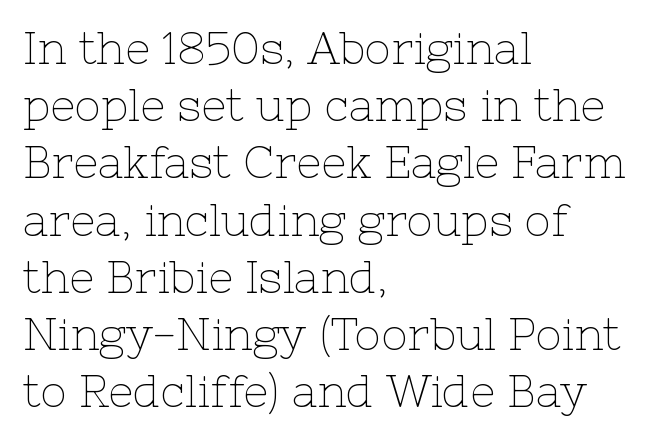
The words here are not underlined. The face used here is rendered with its standard letterfit. Short and long lines alike share a common starting point at left. On a weight scale, this lands at 450 or below.
